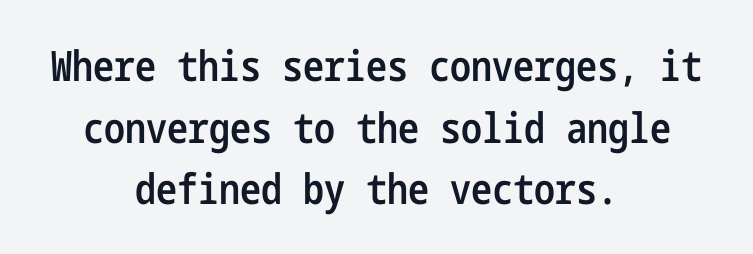
Q: Is the text bold? A: Semi-bold.
Q: Is the text italic (slanted)? A: No, it is upright.
Q: Is the typeface a serif or a sans-serif typeface? A: Sans-serif.
Q: Is the text underlined? A: No.
Q: How is the paragraph aligned? A: Centered.
Q: Is the spacing between letters normal or unusually wide? A: Normal.
Q: Is the spacing between lines tight, normal or loose? A: Normal.
Q: Width (condensed, normal, or wide)? A: Condensed.
Q: Stroke contrast? A: Low.
Q: x-height? A: Medium.
